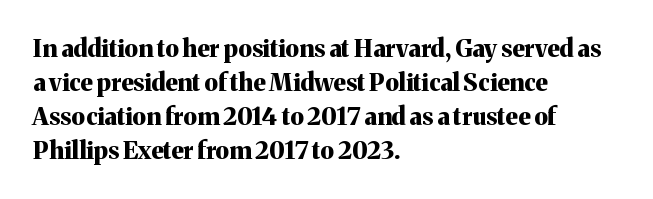
Check under the words: just untouched page. The lettering stays uniformly vertical, giving the passage a roman look. Does the weight exceed regular? Yes, all the way to bold. Leading: standard.
